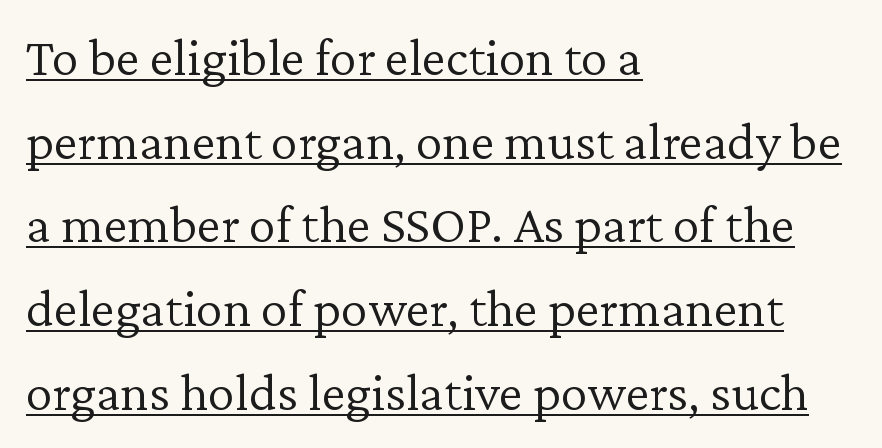
{"serif": "yes", "italic": "no", "bold": "no", "weight": "light", "width": "normal", "stroke_contrast": "low", "x_height": "medium", "monospaced": "no", "underline": "yes", "align": "left", "line_spacing": "normal", "line_spacing_ratio": 1.55, "letter_spacing": "normal", "letter_spacing_em": 0.0, "glyph_px": 54}
